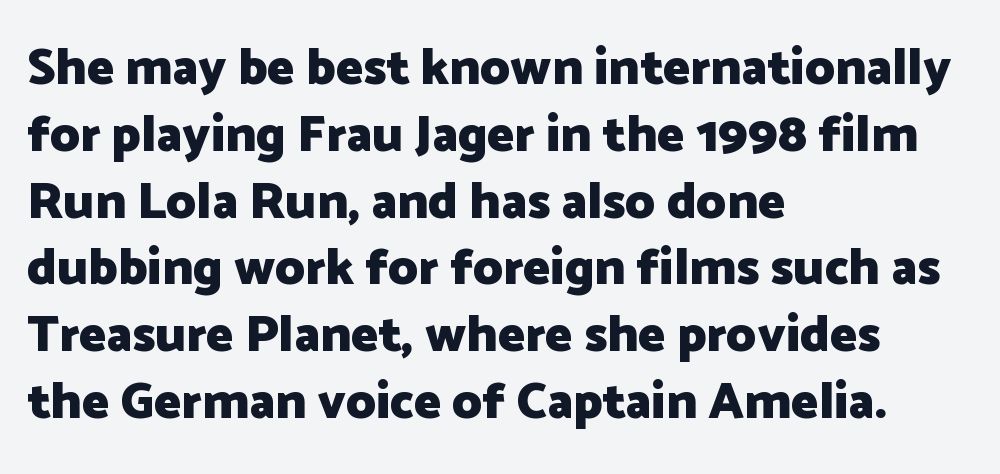
Q: Is the text bold? A: Yes.
Q: Is the text italic (slanted)? A: No, it is upright.
Q: Is the typeface a serif or a sans-serif typeface? A: Sans-serif.
Q: Is the text underlined? A: No.
Q: How is the paragraph aligned? A: Left-aligned.
Q: Is the spacing between letters normal or unusually wide? A: Normal.
Q: Is the spacing between lines tight, normal or loose? A: Normal.
Q: Width (condensed, normal, or wide)? A: Normal.
Q: Stroke contrast? A: Low.
Q: x-height? A: Medium.
Q: Monospaced? A: No.
